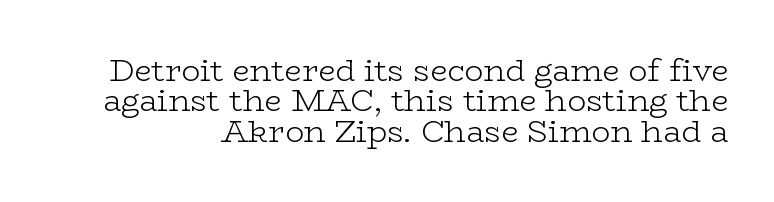
Old-style or modern, the face here clearly has serifs. Tracking here is standard; glyphs follow each other at the usual distance. The rendering uses natural spacing where letterforms have individual widths. This reads as an unemphasized weight, regular at the heaviest.
